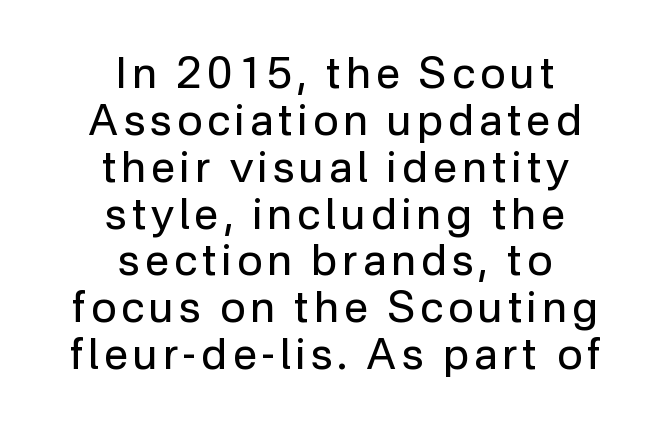
Q: Is the text bold? A: No.
Q: Is the text italic (slanted)? A: No, it is upright.
Q: Is the typeface a serif or a sans-serif typeface? A: Sans-serif.
Q: Is the text underlined? A: No.
Q: How is the paragraph aligned? A: Centered.
Q: Is the spacing between lines tight, normal or loose? A: Tight.
Q: Width (condensed, normal, or wide)? A: Normal.
Q: Stroke contrast? A: Low.
Q: x-height? A: Medium.
Q: Monospaced? A: No.
